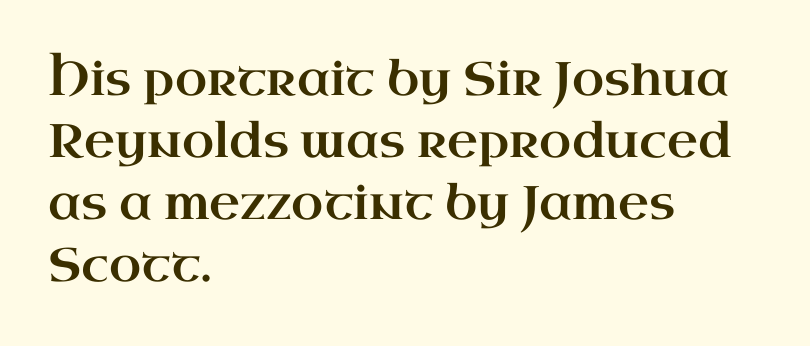
Type style note: has serifs. The strip under each line holds only bare page. Regarding leading, the lines here are spaced in the standard way. The passage shown is typed in a proportional face where columns would drift. Caption: multi-line text, flush left, ragged right.
